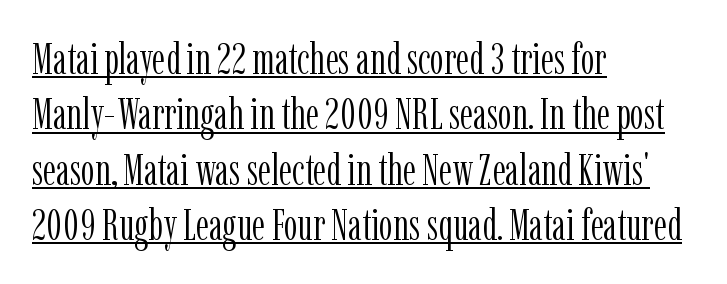
Q: Is the text bold? A: No.
Q: Is the text italic (slanted)? A: No, it is upright.
Q: Is the typeface a serif or a sans-serif typeface? A: Serif.
Q: Is the text underlined? A: Yes.
Q: How is the paragraph aligned? A: Left-aligned.
Q: Is the spacing between letters normal or unusually wide? A: Normal.
Q: Is the spacing between lines tight, normal or loose? A: Normal.
Q: Width (condensed, normal, or wide)? A: Condensed.
Q: Stroke contrast? A: Low.
Q: x-height? A: Medium.
Q: Monospaced? A: No.
